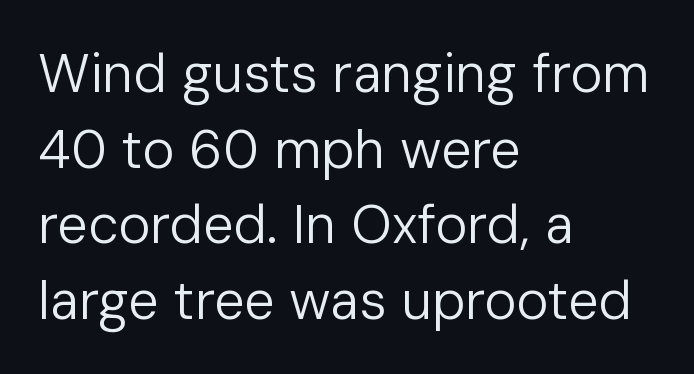
The image shows 54 px regular-weight sans-serif type, upright; set left-aligned, normal line spacing (1.4x), normal letter spacing, not underlined; low stroke contrast and a medium x-height.
